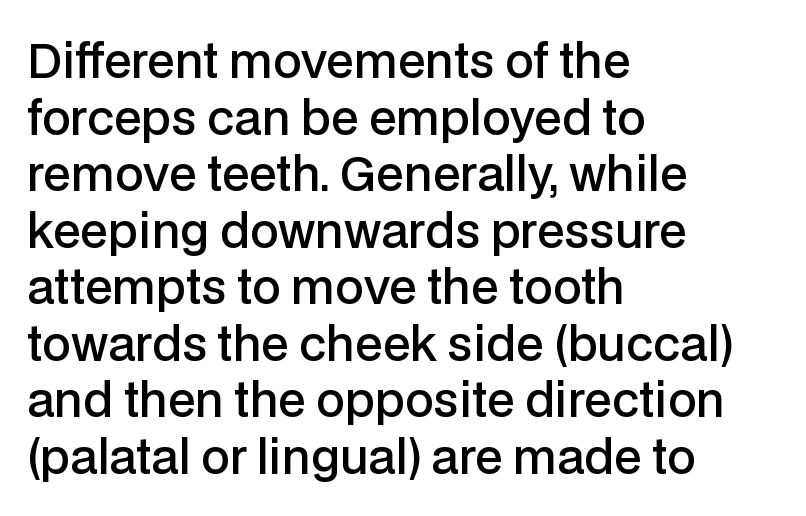
{"serif": "no", "italic": "no", "bold": "semi", "weight": "semibold", "width": "normal", "stroke_contrast": "low", "x_height": "medium", "monospaced": "no", "underline": "no", "align": "left", "line_spacing_ratio": 1.23, "letter_spacing": "normal", "letter_spacing_em": 0.0, "glyph_px": 46}
